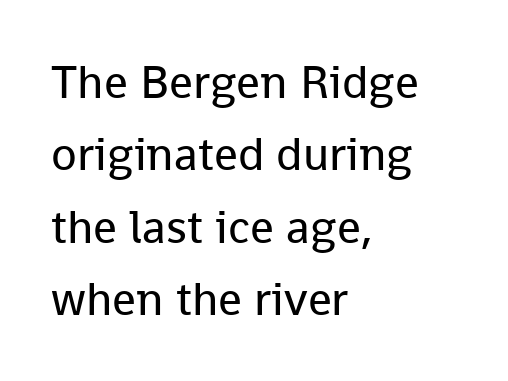
{"serif": "no", "italic": "no", "bold": "no", "weight": "regular", "width": "normal", "stroke_contrast": "low", "x_height": "medium", "monospaced": "no", "underline": "no", "align": "left", "line_spacing": "normal", "line_spacing_ratio": 1.54, "letter_spacing": "normal", "letter_spacing_em": 0.0, "glyph_px": 47}
